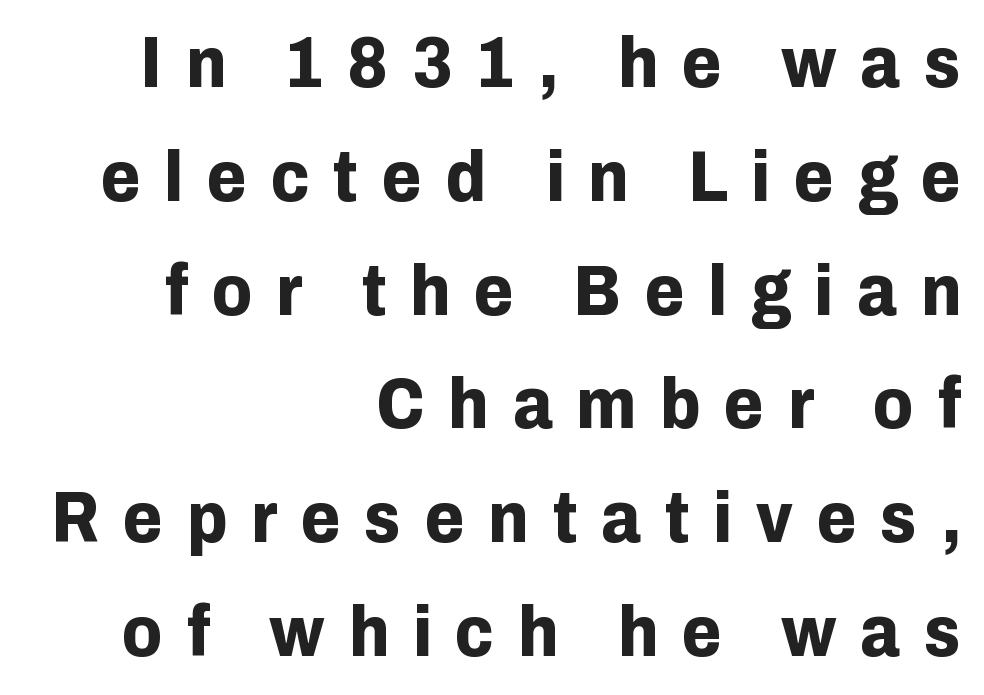
Q: Is the text bold? A: Yes.
Q: Is the text italic (slanted)? A: No, it is upright.
Q: Is the typeface a serif or a sans-serif typeface? A: Sans-serif.
Q: Is the text underlined? A: No.
Q: How is the paragraph aligned? A: Right-aligned.
Q: Is the spacing between letters normal or unusually wide? A: Unusually wide.
Q: Is the spacing between lines tight, normal or loose? A: Normal.
Q: Width (condensed, normal, or wide)? A: Normal.
Q: Stroke contrast? A: Low.
Q: x-height? A: Medium.
Q: Monospaced? A: No.
